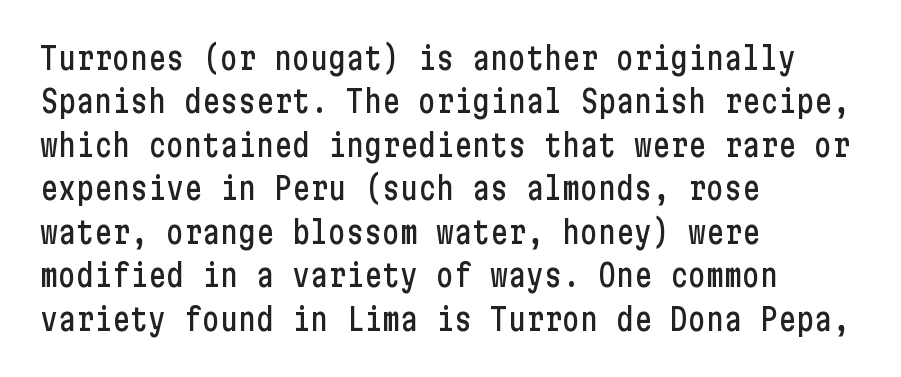
This sample is left-justified, so line endings fall wherever the words run out. This sample uses plain, unmodified letter spacing. This sample keeps an unexceptional amount of space between lines. Note: no serifs on the glyphs. Underline: absent. Do the letters lean? They stand straight.
